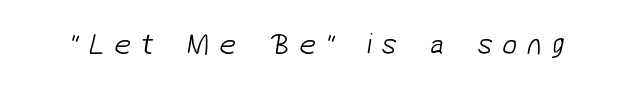
Q: Is the text bold? A: No.
Q: Is the typeface a serif or a sans-serif typeface? A: Sans-serif.
Q: Is the text underlined? A: No.
Q: Is the spacing between letters normal or unusually wide? A: Unusually wide.
Q: Width (condensed, normal, or wide)? A: Normal.
Q: Stroke contrast? A: Low.
Q: x-height? A: Medium.
Q: Monospaced? A: No.
